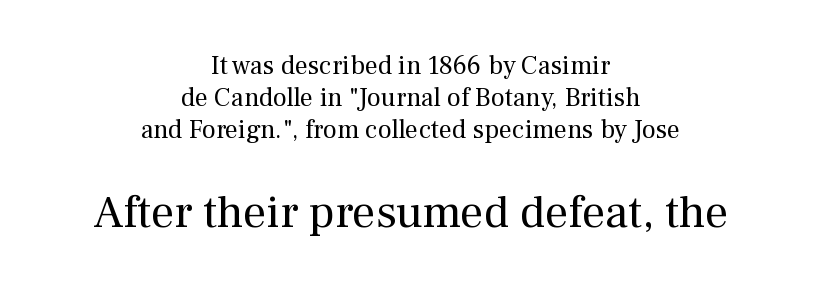
Q: Is the text bold? A: No.
Q: Is the text italic (slanted)? A: No, it is upright.
Q: Is the typeface a serif or a sans-serif typeface? A: Serif.
Q: Is the text underlined? A: No.
Q: How is the paragraph aligned? A: Centered.
Q: Is the spacing between letters normal or unusually wide? A: Normal.
Q: Which block of text is set in a larger size, the first (top) or the second (bottom)? A: The second (bottom) one.
Q: Width (condensed, normal, or wide)? A: Normal.
Q: Stroke contrast? A: Medium.
Q: x-height? A: Medium.
Q: Monospaced? A: No.
